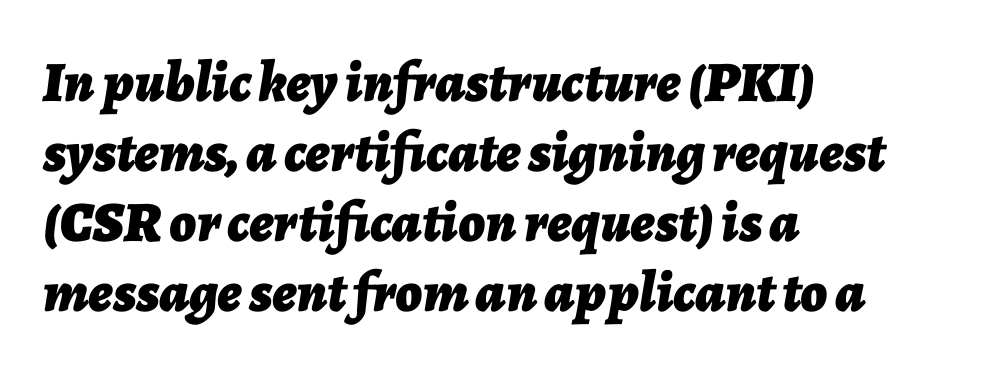
Each row of text sits above clean, open space. Students, note that the glyphs here touch the page at normal intervals. Note the varied advance widths — an 'i' is clearly narrower than an 'm'. I'd describe the lettering as bold — thick and assertive. This sample is left-justified, so line endings fall wherever the words run out.
